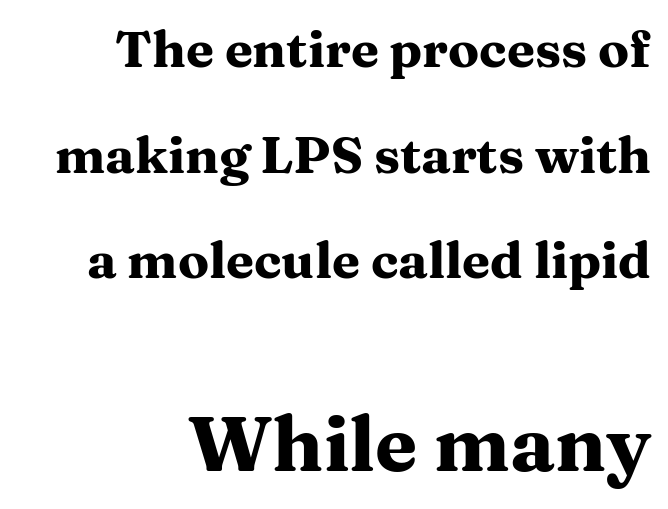
The image shows 77 px heavy, wide serif type, upright; set right-aligned, loose line spacing (2.07x), normal letter spacing, not underlined; the second (bottom) block is 1.51x larger; medium stroke contrast and a medium x-height.
